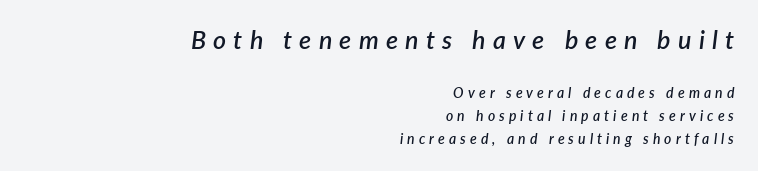
{"italic": "yes", "lean": "right", "slant_degrees": 7, "bold": "semi", "underline": "no", "align": "right", "line_spacing": "normal", "line_spacing_ratio": 1.62, "letter_spacing": "wide", "letter_spacing_em": 0.29, "larger_block": "first", "size_ratio": 1.79, "glyph_px": 25}
